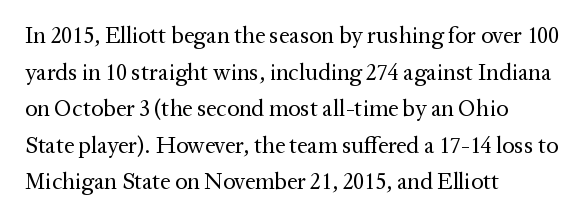
{"italic": "no", "bold": "no", "underline": "no", "align": "left", "line_spacing": "normal", "line_spacing_ratio": 1.59, "letter_spacing": "normal", "letter_spacing_em": 0.0, "glyph_px": 23}
